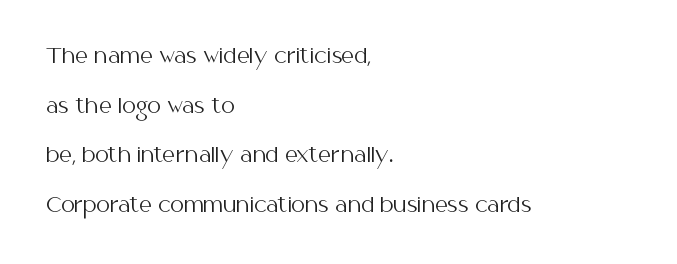
A student would call this left alignment; a typographer would say flush left, rag right. Rendered with straight, roman letterforms. The glyphs are unaccompanied by any horizontal stroke below them. Is the stroke heavy? The answer is a plain regular-or-lighter. Nobody touched the tracking dial on this one.
